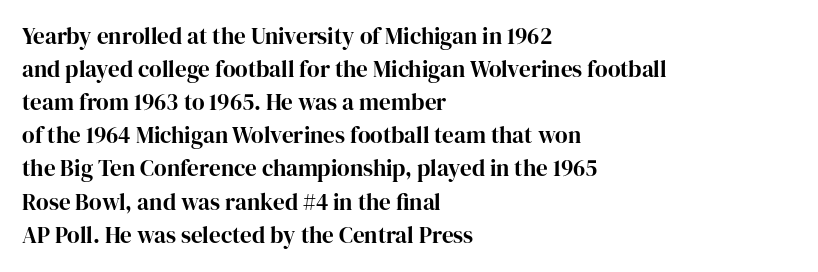
{"italic": "no", "underline": "no", "align": "left", "line_spacing": "normal", "line_spacing_ratio": 1.44, "letter_spacing": "normal", "letter_spacing_em": 0.0, "glyph_px": 23}
